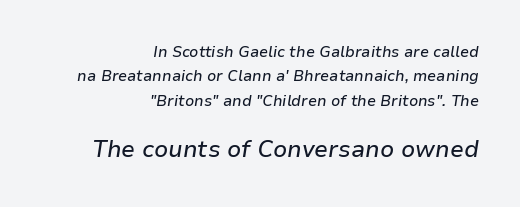
The image shows 23 px text type, italic (leaning right); set right-aligned, normal line spacing (1.63x), normal letter spacing, not underlined; the second (bottom) block is 1.53x larger.
